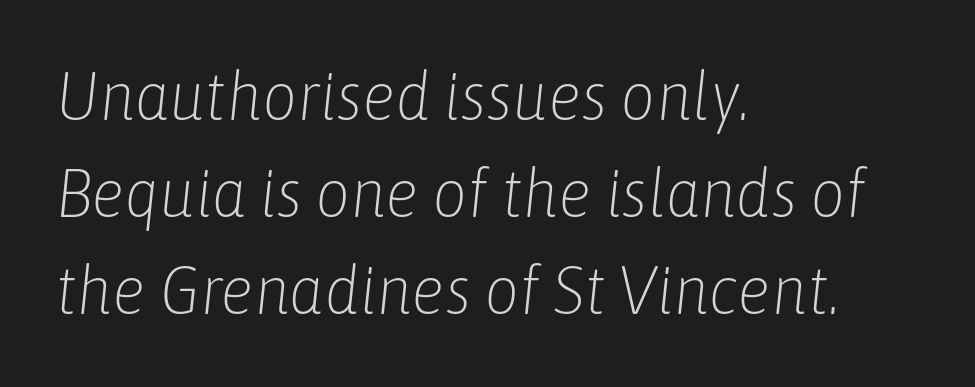
The image shows 68 px light, condensed type, italic (leaning right); set left-aligned, normal line spacing (1.43x), normal letter spacing, not underlined; low stroke contrast and a medium x-height.
